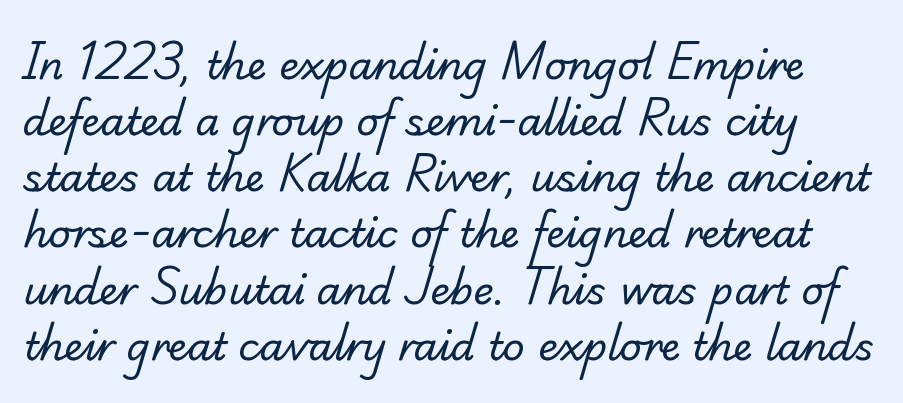
The image shows 39 px regular-weight serif type; set normal line spacing (1.44x), normal letter spacing, not underlined; low stroke contrast and a small x-height.
